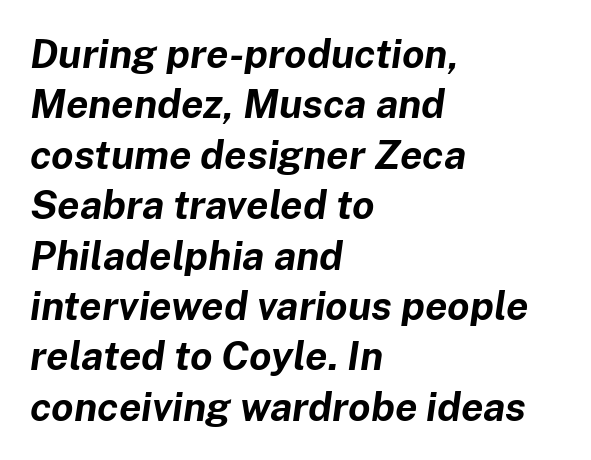
The face used here is rendered with its standard letterfit. Summary of vertical rhythm: regular, with standard interline spacing. Think of a printed novel: that variable character pitch is what you see here. The space beneath each line is pristine and unruled.
